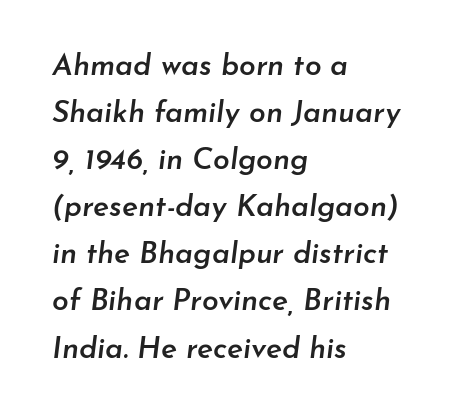
Q: Is the text bold? A: Semi-bold.
Q: Is the text italic (slanted)? A: Yes, it leans right by about 7 degrees.
Q: Is the text underlined? A: No.
Q: How is the paragraph aligned? A: Left-aligned.
Q: Is the spacing between letters normal or unusually wide? A: Normal.
Q: Is the spacing between lines tight, normal or loose? A: Normal.
Q: Width (condensed, normal, or wide)? A: Normal.
Q: Stroke contrast? A: Low.
Q: x-height? A: Small.
Q: Monospaced? A: No.
